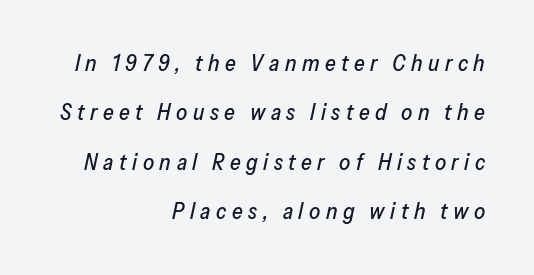
The image shows 22 px text type, italic (leaning right); set right-aligned, loose line spacing (2.24x), unusually wide letter spacing (+0.25 em), not underlined.
